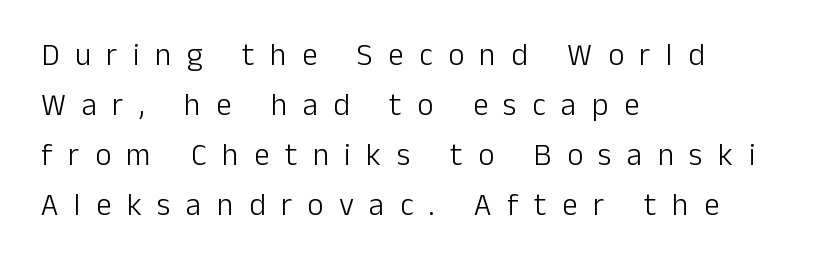
Letters have the restrained weight of plain body copy at most. Does the leading feel generous? No, just average. The lettering holds an erect, upright posture throughout. Is this a fixed-width face? No — the glyphs have proportional, varying widths. The compositor pushed each line to the left boundary.
